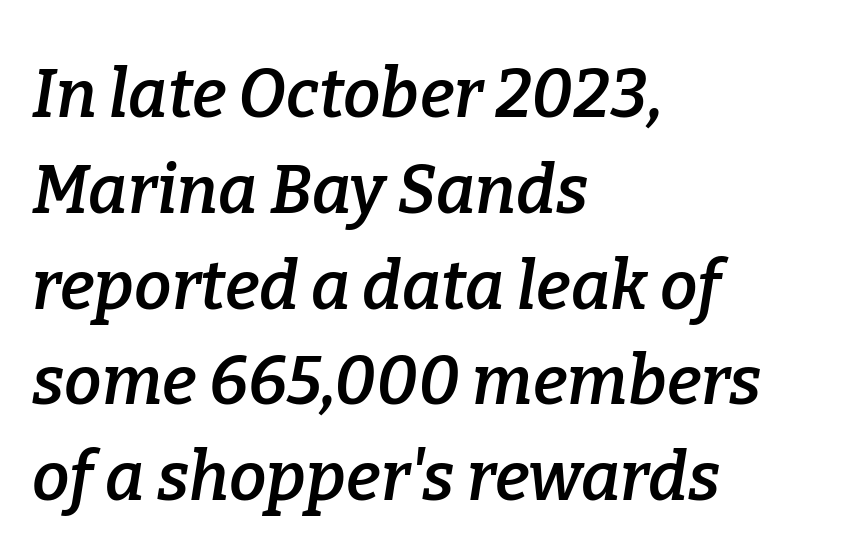
Q: Is the text bold? A: Semi-bold.
Q: Is the text italic (slanted)? A: Yes, it leans right by about 9 degrees.
Q: Is the typeface a serif or a sans-serif typeface? A: Serif.
Q: Is the text underlined? A: No.
Q: How is the paragraph aligned? A: Left-aligned.
Q: Is the spacing between letters normal or unusually wide? A: Normal.
Q: Is the spacing between lines tight, normal or loose? A: Normal.
Q: Width (condensed, normal, or wide)? A: Normal.
Q: Stroke contrast? A: Low.
Q: x-height? A: Medium.
Q: Monospaced? A: No.
